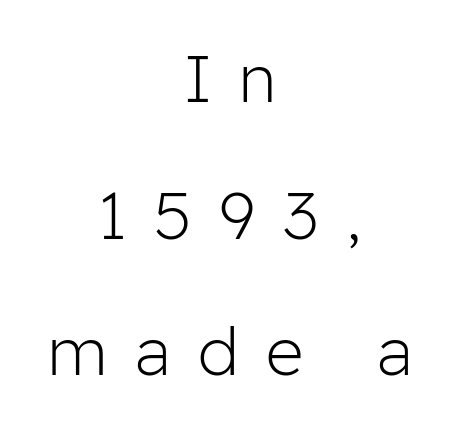
Q: Is the text bold? A: No.
Q: Is the text italic (slanted)? A: No, it is upright.
Q: Is the typeface a serif or a sans-serif typeface? A: Sans-serif.
Q: Is the text underlined? A: No.
Q: How is the paragraph aligned? A: Centered.
Q: Is the spacing between letters normal or unusually wide? A: Unusually wide.
Q: Is the spacing between lines tight, normal or loose? A: Loose.
Q: Width (condensed, normal, or wide)? A: Normal.
Q: Stroke contrast? A: Low.
Q: x-height? A: Medium.
Q: Monospaced? A: No.
